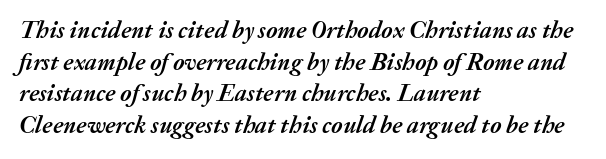
If you measured baseline to baseline, you'd find a middling distance. Rule under the text: the space is simply empty. Where is the straight margin? On the left. You can tell it's italic because the verticals aren't actually vertical. The line texture is even and compact thanks to regular tracking. These words are printed bold, with thick strokes throughout.
